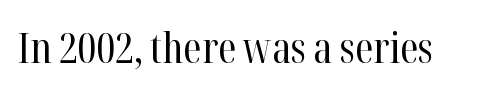
The passage shown is typed in a proportional face where columns would drift. Is the letter spacing exaggerated? No — it looks like the ordinary default. Weight: in the light-to-regular range. Check the space under the baseline: it is left empty.
